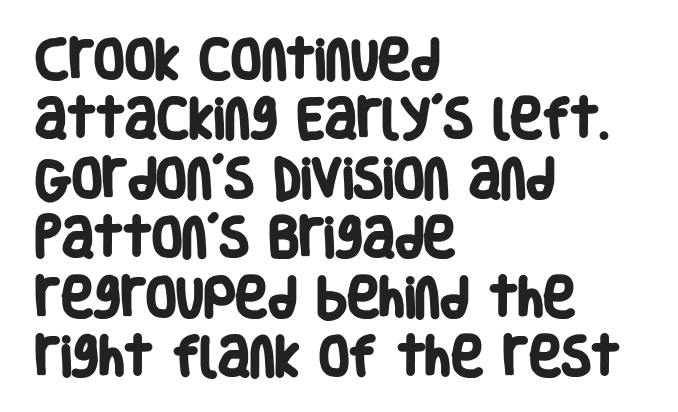
{"serif": "no", "bold": "yes", "weight": "heavy", "width": "condensed", "stroke_contrast": "low", "x_height": "large", "monospaced": "no", "underline": "no", "align": "left", "line_spacing": "normal", "line_spacing_ratio": 1.35, "letter_spacing": "normal", "letter_spacing_em": 0.0, "glyph_px": 44}
